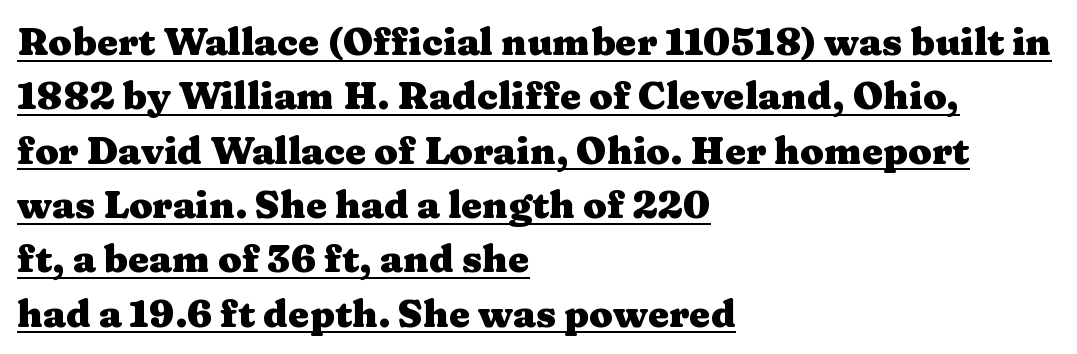
The rendering uses natural spacing where letterforms have individual widths. The glyphs are accompanied by a horizontal stroke just below them. Observe the ordinary spacing: letters are neighbours, not strangers. The typesetting leans heavy: a genuine bold. In CSS terms this would be text-align: left.
